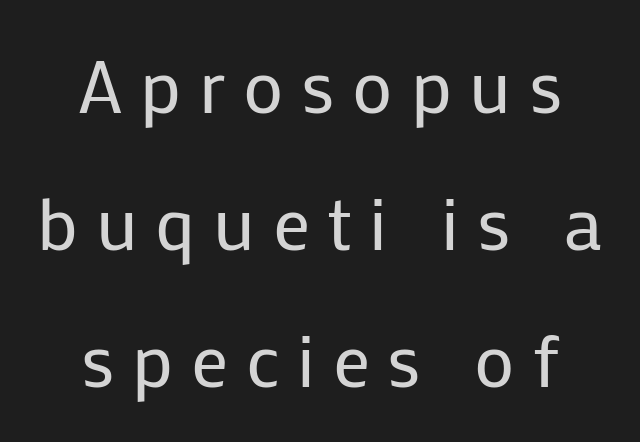
Q: Is the text bold? A: No.
Q: Is the text italic (slanted)? A: No, it is upright.
Q: Is the typeface a serif or a sans-serif typeface? A: Sans-serif.
Q: Is the text underlined? A: No.
Q: Is the spacing between letters normal or unusually wide? A: Unusually wide.
Q: Width (condensed, normal, or wide)? A: Normal.
Q: Stroke contrast? A: Low.
Q: x-height? A: Medium.
Q: Monospaced? A: No.
